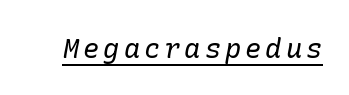
{"italic": "yes", "lean": "right", "slant_degrees": 10, "bold": "no", "underline": "yes", "glyph_px": 27}
